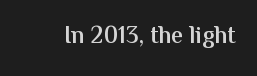
Q: Is the text bold? A: Semi-bold.
Q: Is the text italic (slanted)? A: No, it is upright.
Q: Is the text underlined? A: No.
Q: Is the spacing between letters normal or unusually wide? A: Normal.
